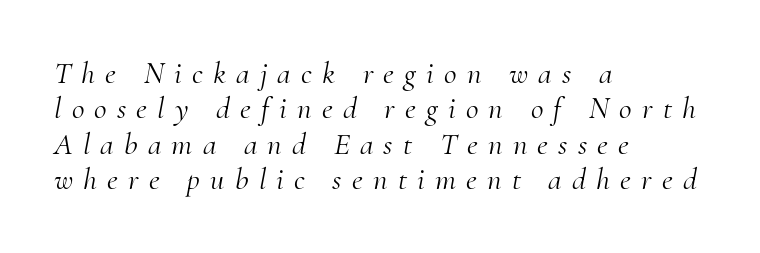
The designer went with a serif here, giving each stem small feet. Varying glyph widths throughout — classic text-font behaviour. Between one letter and the next there's a generous, obvious gap. The paragraph shown leans on its left margin. Does the lettering tilt? It does — this is italic.
